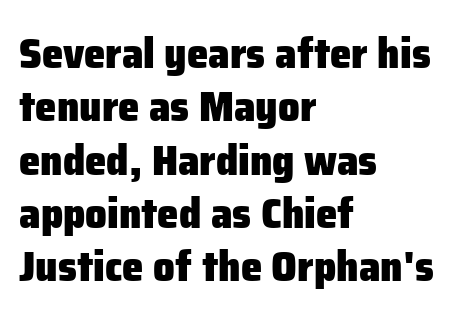
Q: Is the text bold? A: Yes.
Q: Is the text italic (slanted)? A: No, it is upright.
Q: Is the typeface a serif or a sans-serif typeface? A: Sans-serif.
Q: Is the text underlined? A: No.
Q: How is the paragraph aligned? A: Left-aligned.
Q: Is the spacing between letters normal or unusually wide? A: Normal.
Q: Width (condensed, normal, or wide)? A: Normal.
Q: Stroke contrast? A: Low.
Q: x-height? A: Medium.
Q: Monospaced? A: No.
